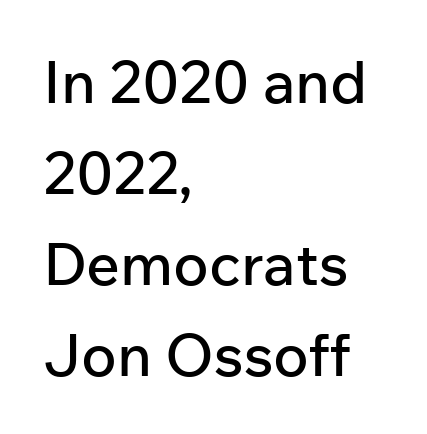
{"serif": "no", "italic": "no", "width": "normal", "stroke_contrast": "low", "x_height": "medium", "monospaced": "no", "underline": "no", "align": "left", "line_spacing": "normal", "line_spacing_ratio": 1.54, "letter_spacing": "normal", "letter_spacing_em": 0.0, "glyph_px": 59}
